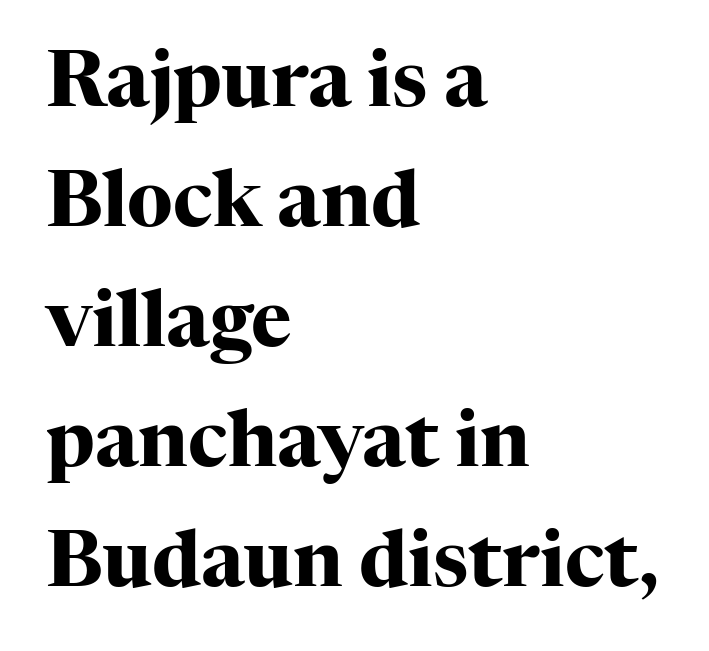
The image shows 77 px heavy serif type, upright; set left-aligned, normal line spacing (1.56x), normal letter spacing, not underlined; high stroke contrast and a medium x-height.
